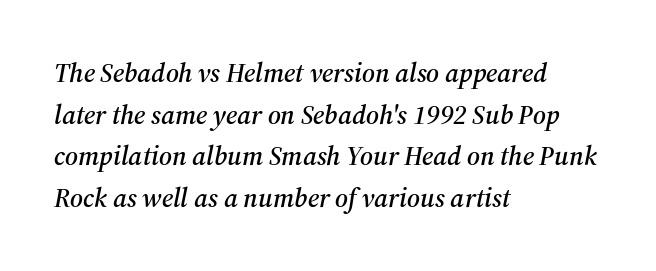
Descender tails drop into unmarked territory. The face used here is rendered with its standard letterfit. Reading down the block, your eye returns to a fixed left position each line. The rows are spaced the way most documents space them. Italic: yes, the glyphs are oblique.
